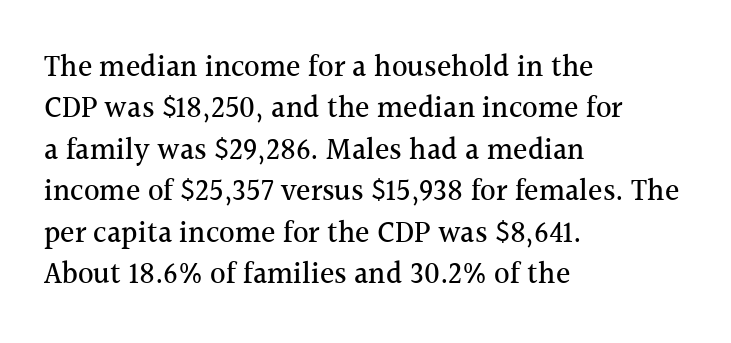
Q: Is the text italic (slanted)? A: No, it is upright.
Q: Is the typeface a serif or a sans-serif typeface? A: Serif.
Q: Is the text underlined? A: No.
Q: How is the paragraph aligned? A: Left-aligned.
Q: Is the spacing between letters normal or unusually wide? A: Normal.
Q: Is the spacing between lines tight, normal or loose? A: Normal.
Q: Width (condensed, normal, or wide)? A: Normal.
Q: x-height? A: Medium.
Q: Monospaced? A: No.
